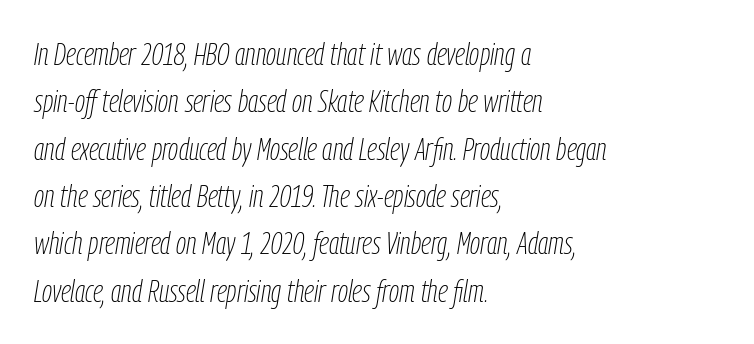
Underline: absent. Layout note: lines flush left. Tall strokes in this sample are angled rather than plumb. How would I describe the line gaps? Plain and ordinary. Characters follow at the spacing the type designer built in.
